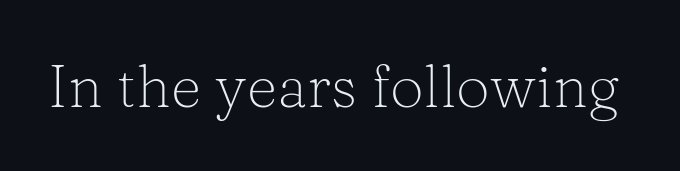
Q: Is the text bold? A: No.
Q: Is the text italic (slanted)? A: No, it is upright.
Q: Is the typeface a serif or a sans-serif typeface? A: Serif.
Q: Is the text underlined? A: No.
Q: Is the spacing between letters normal or unusually wide? A: Normal.
Q: Width (condensed, normal, or wide)? A: Normal.
Q: Stroke contrast? A: Low.
Q: x-height? A: Medium.
Q: Monospaced? A: No.
